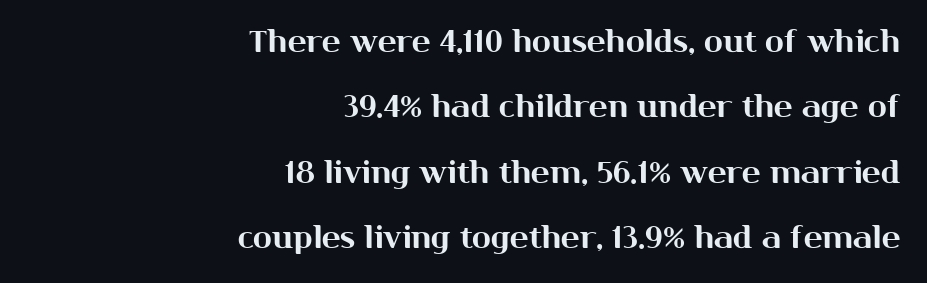
The ragged edge is on the left, which tells us the setting is flush right. Italic: no, the glyphs are upright roman. The glyphs are unaccompanied by any horizontal stroke below them. A typesetter would call this proportional, since set widths differ per character. The horizontal fit of the characters is conventional and even. Nothing sits at the stroke ends, so this counts as sans-serif.
